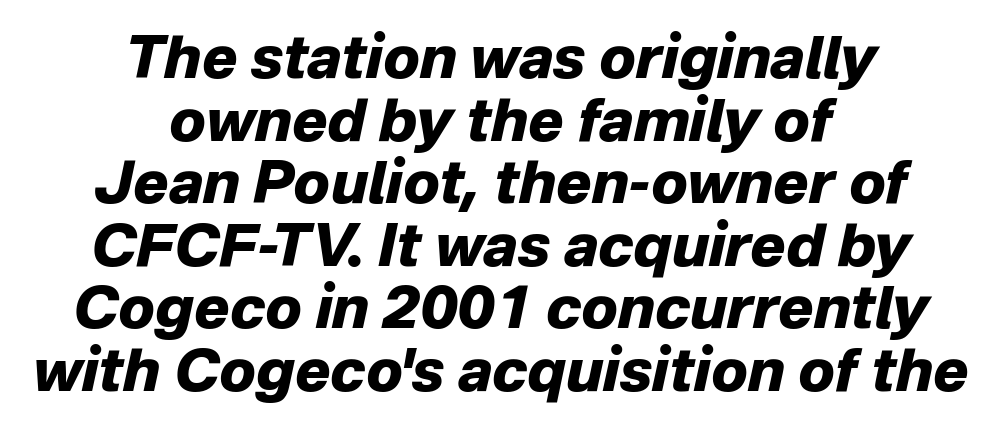
{"italic": "yes", "lean": "right", "slant_degrees": 12, "bold": "yes", "weight": "heavy", "width": "normal", "stroke_contrast": "low", "x_height": "medium", "monospaced": "no", "underline": "no", "align": "center", "line_spacing": "tight", "line_spacing_ratio": 1.06, "letter_spacing": "normal", "letter_spacing_em": 0.0, "glyph_px": 59}
